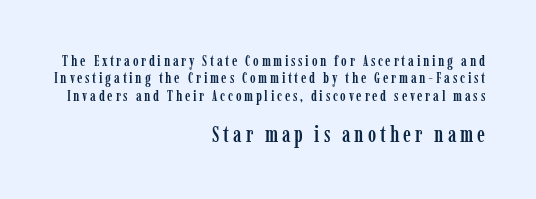
Q: Is the text italic (slanted)? A: No, it is upright.
Q: Is the text underlined? A: No.
Q: How is the paragraph aligned? A: Right-aligned.
Q: Which block of text is set in a larger size, the first (top) or the second (bottom)? A: The second (bottom) one.
